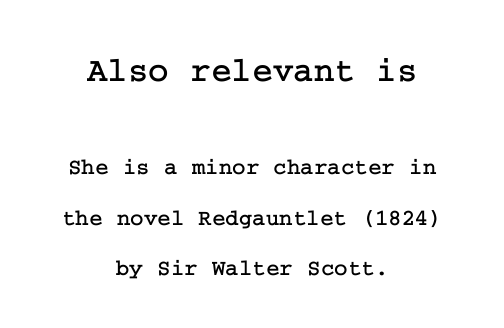
Leading: increased. The specimen omits any rule beneath the text block's lines. The horizontal fit of the characters is conventional and even. In terms of posture, this sample is upright. Block one is the big one; block two sits smaller underneath. Does the type have serifs? Yes, each stem ends in a small foot.
